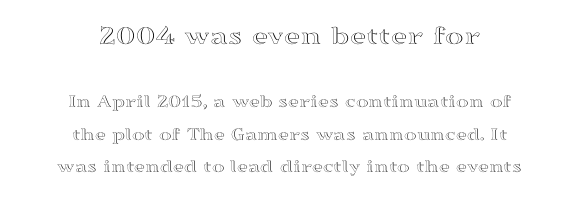
{"italic": "no", "width": "wide", "x_height": "medium", "monospaced": "no", "underline": "no", "align": "center", "line_spacing_ratio": 1.71, "letter_spacing": "normal", "letter_spacing_em": 0.0, "larger_block": "first", "size_ratio": 1.47, "glyph_px": 28}
